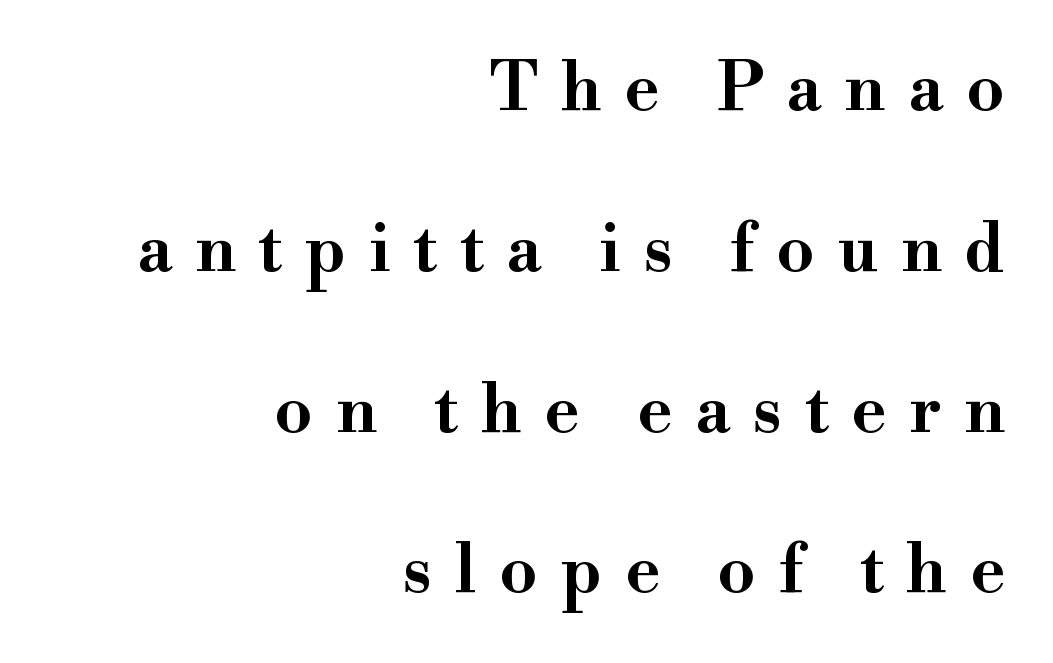
Tall strokes in this sample are plumb rather than angled. These lines are set flush right with a ragged left edge. If you measured baseline to baseline, you'd find a long distance. A typesetter would call this proportional, since set widths differ per character. Students, note that the glyphs here are deliberately spaced far apart. Descender tails drop into unmarked territory.
